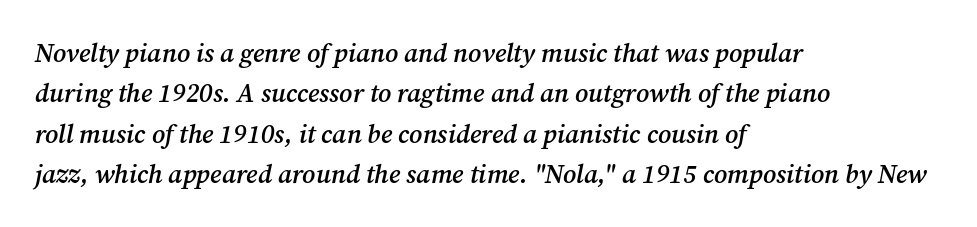
Q: Is the text bold? A: Semi-bold.
Q: Is the text italic (slanted)? A: Yes, it leans right by about 12 degrees.
Q: Is the text underlined? A: No.
Q: How is the paragraph aligned? A: Left-aligned.
Q: Is the spacing between letters normal or unusually wide? A: Normal.
Q: Is the spacing between lines tight, normal or loose? A: Normal.
